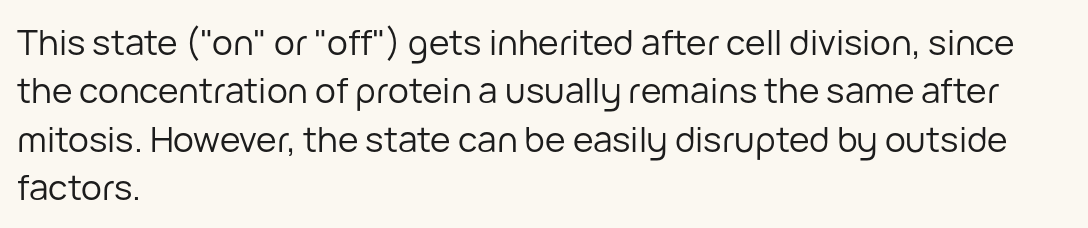
Each letter keeps its own natural width here, so spacing adapts to shape. The space beneath each line is pristine and unruled. Does extra space separate the letters? No, they use regular spacing. The axis of the letterforms is exactly vertical.
